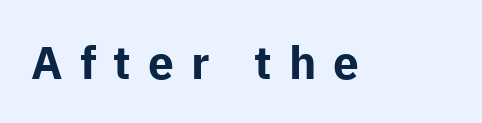
Q: Is the text bold? A: Yes.
Q: Is the text italic (slanted)? A: No, it is upright.
Q: Is the typeface a serif or a sans-serif typeface? A: Sans-serif.
Q: Is the text underlined? A: No.
Q: Is the spacing between letters normal or unusually wide? A: Unusually wide.
Q: Width (condensed, normal, or wide)? A: Normal.
Q: Stroke contrast? A: Low.
Q: x-height? A: Medium.
Q: Monospaced? A: No.
